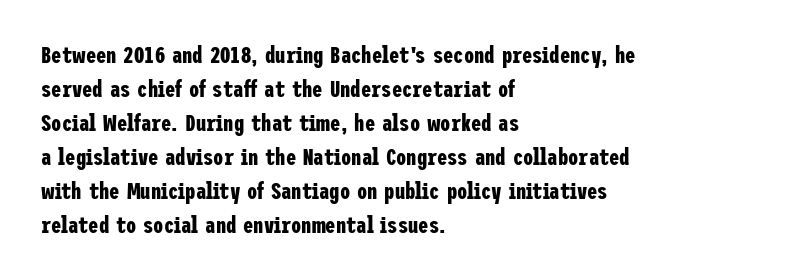
The strip under each line holds only bare page. How are the letters spaced? Ordinarily, with no added tracking. Line spacing here is normal. This rendering uses left alignment, leaving the right contour irregular. When letters stand straight like this, we call the style roman or upright. The rendering uses a bold face; every stroke is thick and dark.
